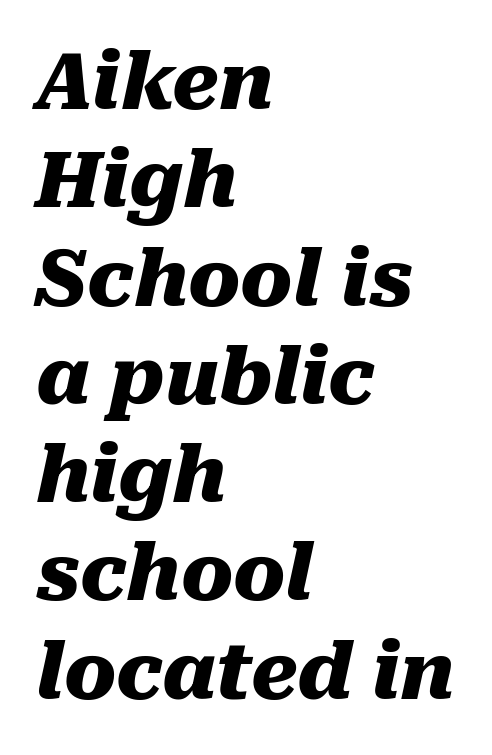
{"italic": "yes", "lean": "right", "slant_degrees": 10, "bold": "yes", "weight": "heavy", "width": "normal", "stroke_contrast": "medium", "x_height": "medium", "monospaced": "no", "underline": "no", "align": "left", "line_spacing": "normal", "line_spacing_ratio": 1.26, "letter_spacing": "normal", "letter_spacing_em": 0.0, "glyph_px": 78}
